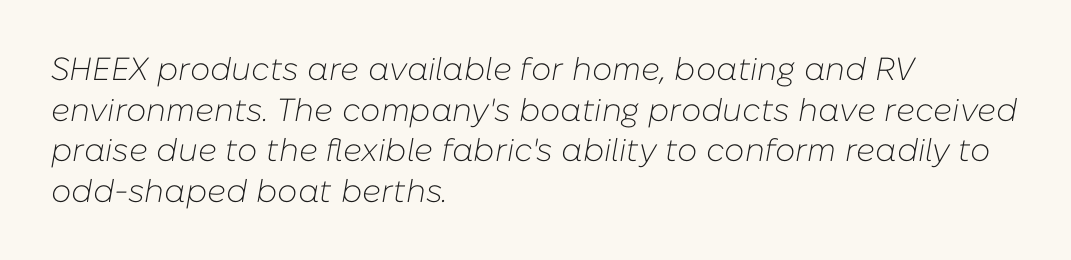
The image shows 32 px light type, italic (leaning right); set left-aligned, normal line spacing (1.27x), normal letter spacing, not underlined; low stroke contrast and a medium x-height.
